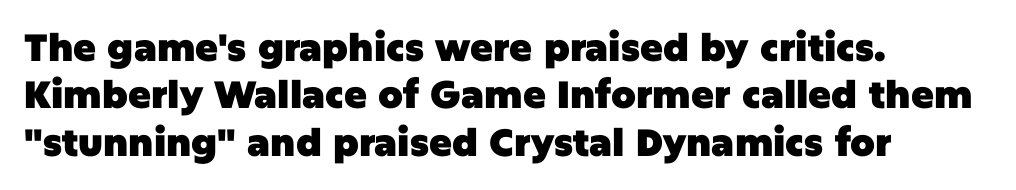
{"serif": "no", "italic": "no", "bold": "yes", "weight": "heavy", "width": "normal", "stroke_contrast": "low", "x_height": "large", "monospaced": "no", "underline": "no", "align": "left", "line_spacing": "normal", "line_spacing_ratio": 1.25, "letter_spacing": "normal", "letter_spacing_em": 0.0, "glyph_px": 38}
